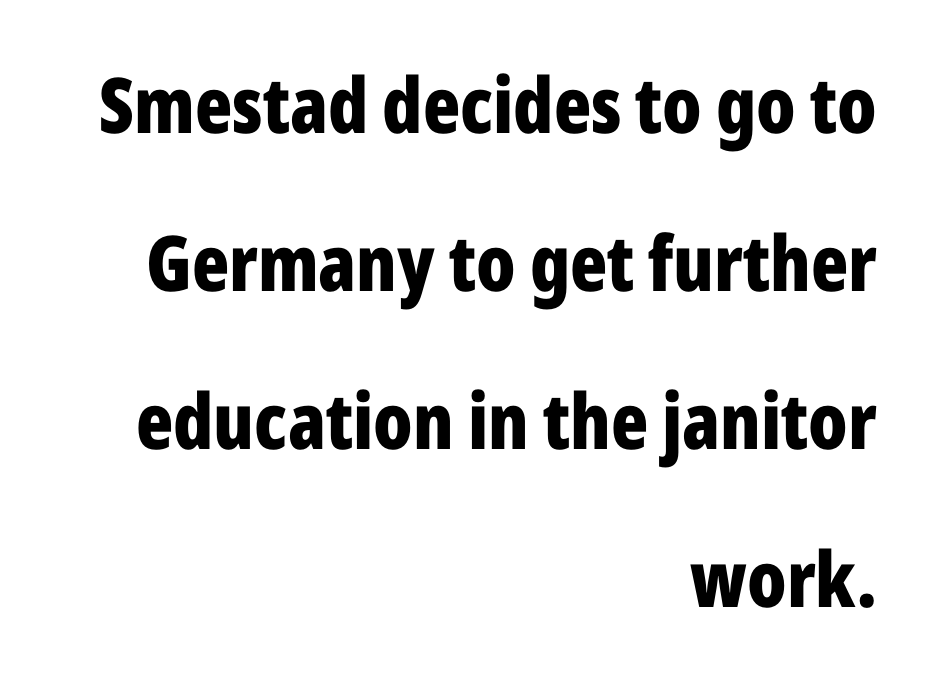
Q: Is the text bold? A: Yes.
Q: Is the text italic (slanted)? A: No, it is upright.
Q: Is the typeface a serif or a sans-serif typeface? A: Sans-serif.
Q: Is the text underlined? A: No.
Q: How is the paragraph aligned? A: Right-aligned.
Q: Is the spacing between letters normal or unusually wide? A: Normal.
Q: Is the spacing between lines tight, normal or loose? A: Loose.
Q: Width (condensed, normal, or wide)? A: Condensed.
Q: Stroke contrast? A: Low.
Q: x-height? A: Medium.
Q: Monospaced? A: No.
